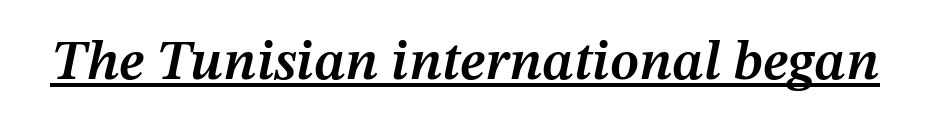
Varying glyph widths throughout — classic text-font behaviour. Is the letter spacing exaggerated? No — it looks like the ordinary default. A typesetter would mark this as italic. This is underlined copy, the kind a proofreader might mark for attention. Stems and bowls a touch heavier than normal — semibold.
